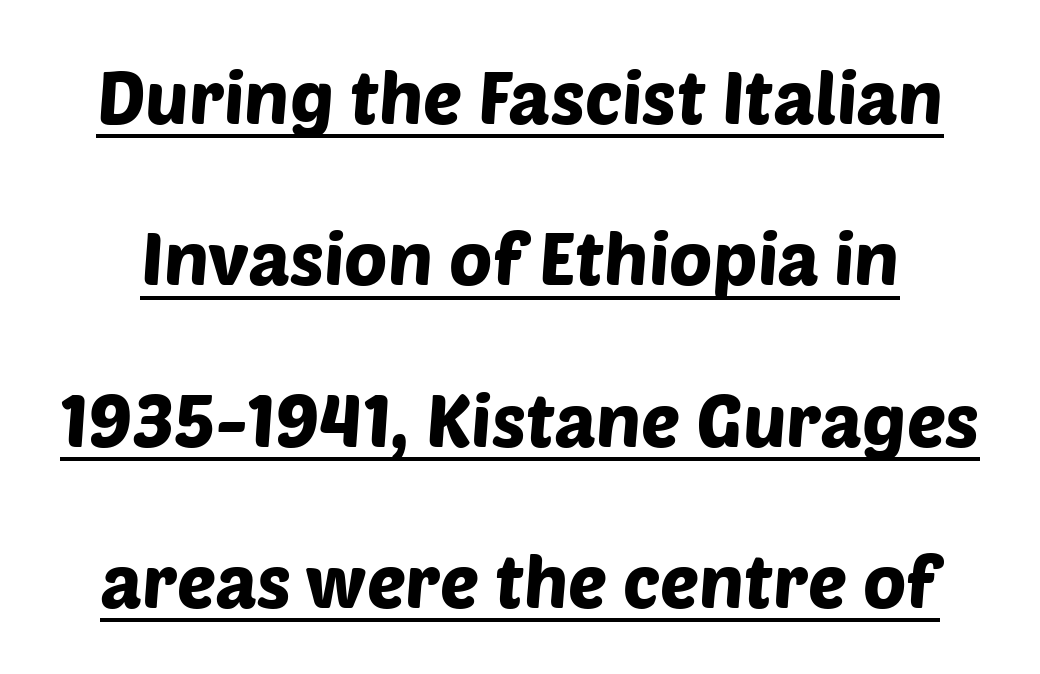
{"serif": "no", "width": "normal", "stroke_contrast": "low", "x_height": "large", "monospaced": "no", "underline": "yes", "line_spacing": "loose", "line_spacing_ratio": 2.21, "letter_spacing": "normal", "letter_spacing_em": 0.0, "glyph_px": 73}
